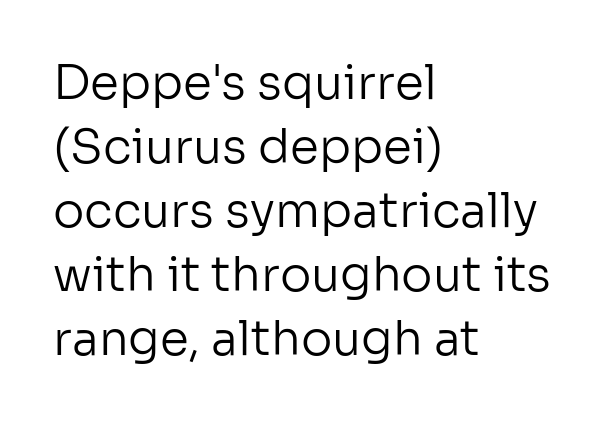
Line beginnings align vertically; line endings do not. Unlike a traditional serif, this face leaves its strokes unadorned. Vertical strokes here are truly vertical. Each letter keeps its own natural width here, so spacing adapts to shape.
